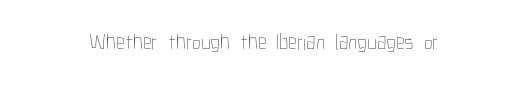
The image shows 22 px text type, upright; set centered, normal letter spacing, not underlined.
